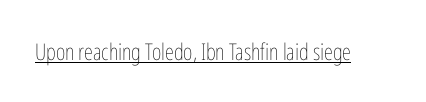
Q: Is the text bold? A: No.
Q: Is the text italic (slanted)? A: No, it is upright.
Q: Is the text underlined? A: Yes.
Q: Is the spacing between letters normal or unusually wide? A: Normal.
